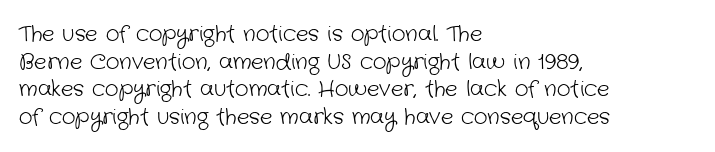
The image shows 21 px text type; set left-aligned, normal line spacing (1.31x), normal letter spacing, not underlined.
